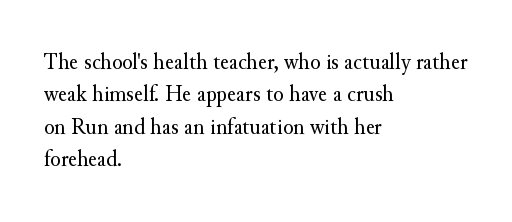
The typesetter chose a ragged-right arrangement here. In terms of letterspacing, this is plain default setting. Descenders hang freely into open space. A typesetter would call this leading conventional body-copy spacing. Stems and bowls with no extra thickness — not bold.
